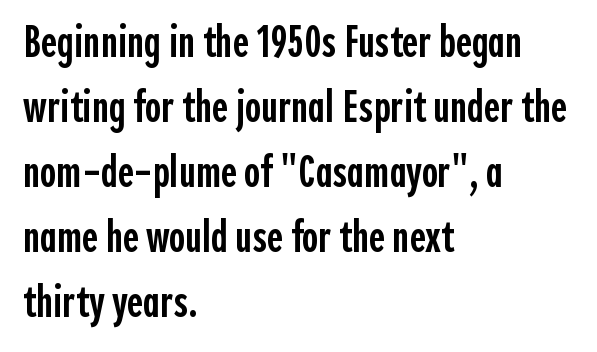
{"serif": "no", "italic": "no", "bold": "semi", "weight": "semibold", "width": "condensed", "x_height": "medium", "monospaced": "no", "underline": "no", "align": "left", "line_spacing": "normal", "line_spacing_ratio": 1.48, "letter_spacing": "normal", "letter_spacing_em": 0.0, "glyph_px": 44}
